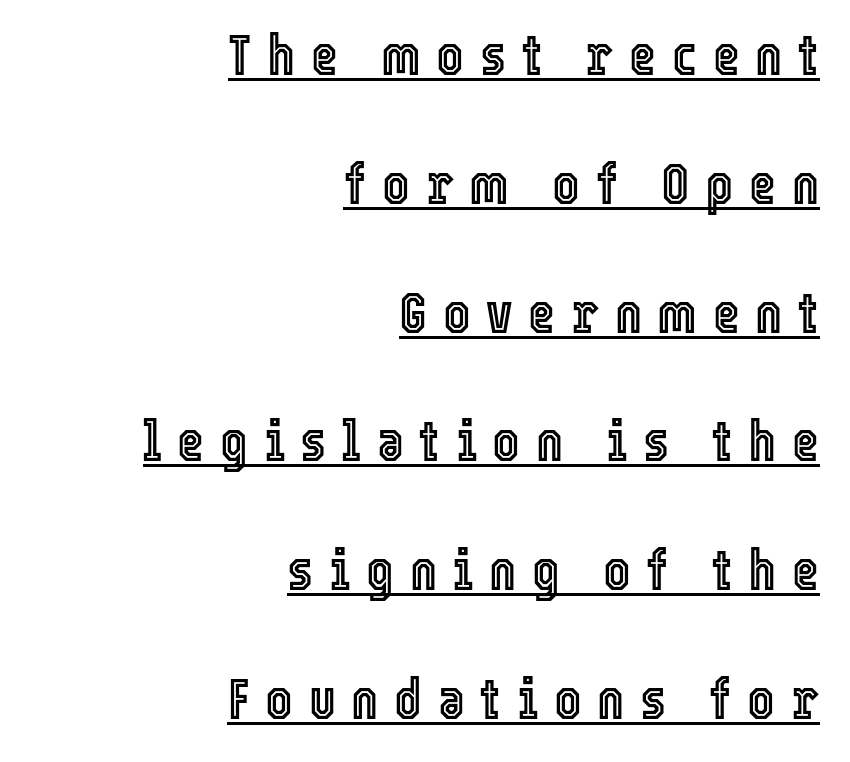
Q: Is the text italic (slanted)? A: No, it is upright.
Q: Is the text underlined? A: Yes.
Q: How is the paragraph aligned? A: Right-aligned.
Q: Is the spacing between letters normal or unusually wide? A: Unusually wide.
Q: Is the spacing between lines tight, normal or loose? A: Loose.
Q: Width (condensed, normal, or wide)? A: Condensed.
Q: x-height? A: Medium.
Q: Monospaced? A: No.
